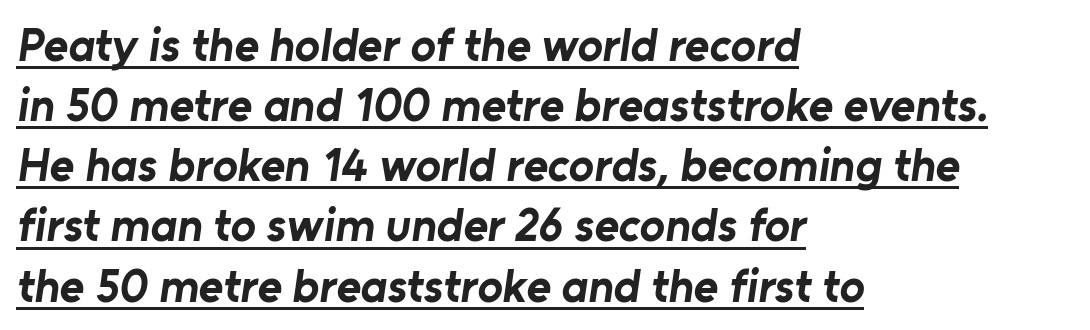
The face used here is proportionally spaced, like ordinary book or web type. The block of text has a typical density, with ordinary space between rows. This sample uses a sans-serif face. Every letter is thick-stroked: bold, no question.
